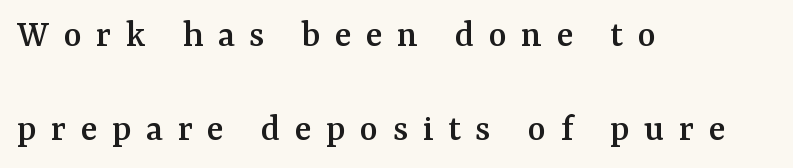
{"serif": "yes", "italic": "no", "width": "normal", "stroke_contrast": "medium", "x_height": "medium", "monospaced": "no", "underline": "no", "align": "left", "line_spacing": "loose", "line_spacing_ratio": 2.41, "letter_spacing": "wide", "letter_spacing_em": 0.37, "glyph_px": 39}
